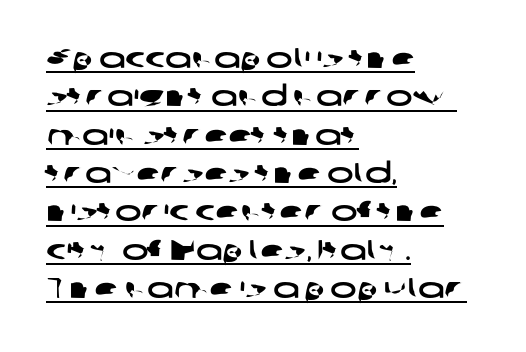
All the whitespace from short lines collects on the right. The string is rendered with underlining switched on. The rendering uses natural spacing where letterforms have individual widths. The tracking reads as untouched default to a designer's eye. Vertically, the passage feels balanced, rows spaced as you'd expect. A sans-serif font was chosen for this passage.
